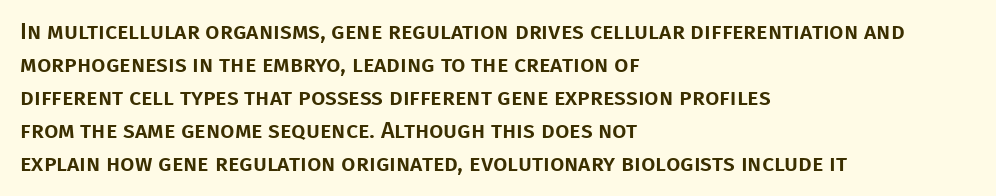
Q: Is the text italic (slanted)? A: No, it is upright.
Q: Is the text underlined? A: No.
Q: How is the paragraph aligned? A: Left-aligned.
Q: Is the spacing between letters normal or unusually wide? A: Normal.
Q: Is the spacing between lines tight, normal or loose? A: Normal.
